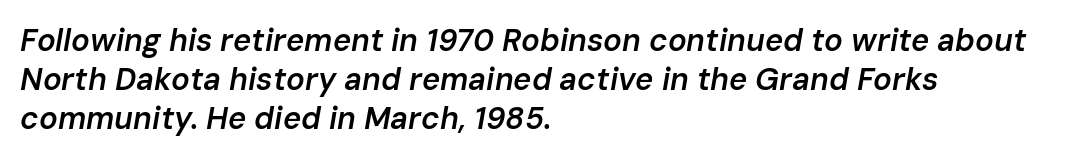
The paragraph shown leans on its left margin. Quick note: italic. You could call the tracking neutral — neither tight nor loose. Note the varied advance widths — an 'i' is clearly narrower than an 'm'. Compared with an ordinary text face, these strokes are moderately heavier — a semibold.
